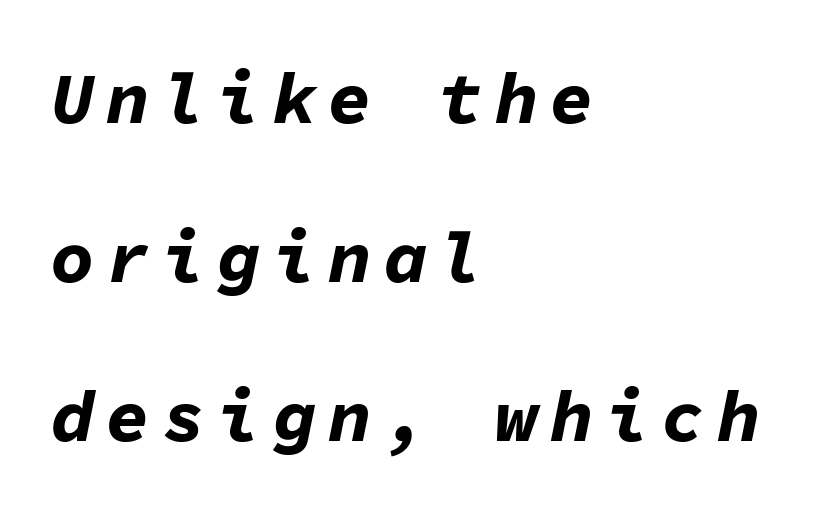
Every letter is thick-stroked: bold, no question. This sample uses an oblique cut, with every glyph tilted off the vertical. Typeset ragged right — the left edge is the straight one. The space between consecutive lines is lavish. Note the uniform advance width — an 'i' takes as much space as an 'm'.
